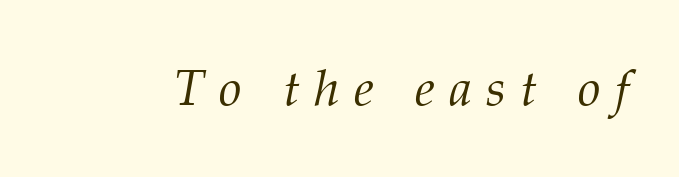
Q: Is the text bold? A: No.
Q: Is the text italic (slanted)? A: Yes, it leans right by about 12 degrees.
Q: Is the typeface a serif or a sans-serif typeface? A: Serif.
Q: Is the text underlined? A: No.
Q: Is the spacing between letters normal or unusually wide? A: Unusually wide.
Q: Width (condensed, normal, or wide)? A: Normal.
Q: Stroke contrast? A: Medium.
Q: x-height? A: Medium.
Q: Monospaced? A: No.
